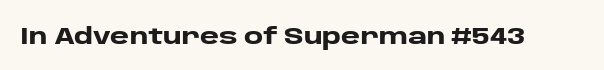
Notice how thick the strokes are: this is what a full bold looks like. In terms of letterspacing, this is plain default setting. The specimen omits any rule beneath the text block's lines. The lettering stays uniformly vertical, giving the passage a roman look.
